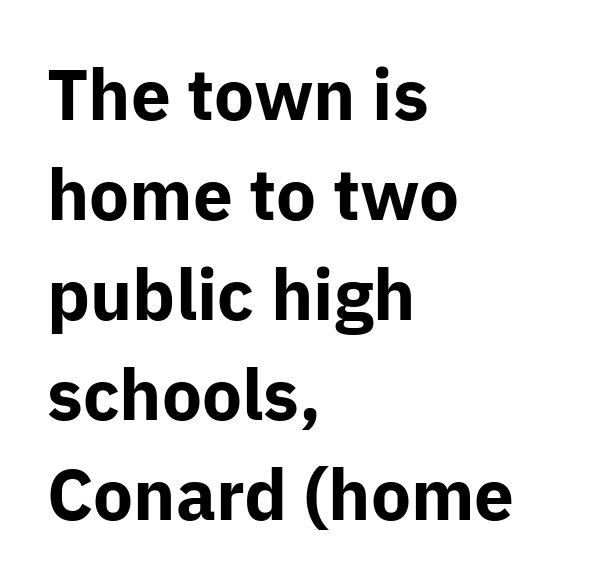
Letterform terminals end flat and unadorned throughout the passage. Unmarked baselines from the first word to the last. You could call the tracking neutral — neither tight nor loose. Upright lettering throughout.
